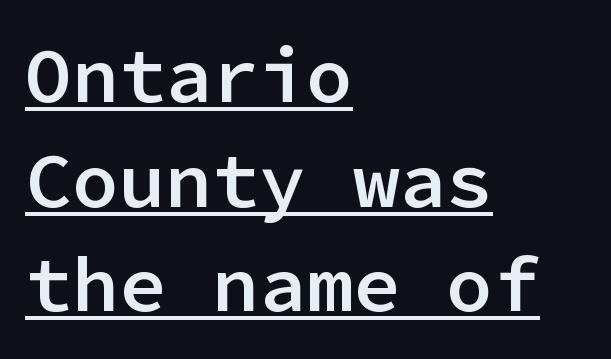
The image shows 78 px semibold sans-serif type, upright, monospaced; set left-aligned, normal line spacing (1.34x), normal letter spacing, underlined; low stroke contrast and a medium x-height.
